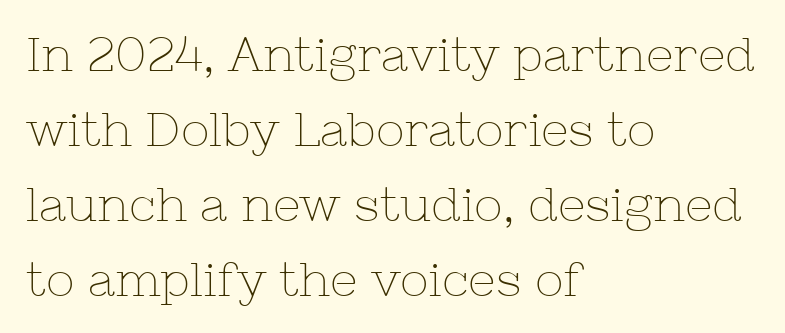
{"serif": "yes", "italic": "no", "bold": "no", "weight": "thin", "width": "normal", "stroke_contrast": "low", "x_height": "medium", "monospaced": "no", "underline": "no", "align": "left", "line_spacing": "normal", "line_spacing_ratio": 1.56, "letter_spacing": "normal", "letter_spacing_em": 0.0, "glyph_px": 48}
